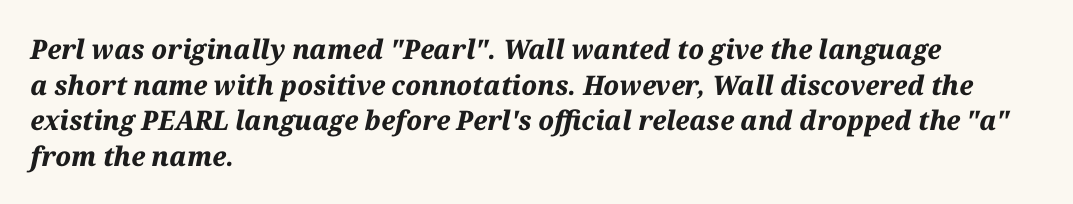
Compared with ordinary roman type, these characters are visibly tilted. Vertically, the passage feels balanced, rows spaced as you'd expect. If you drew a ruler down the left edge, every line would touch it. Typographic density is high because the face is bold. The specimen omits any rule beneath the text block's lines.
